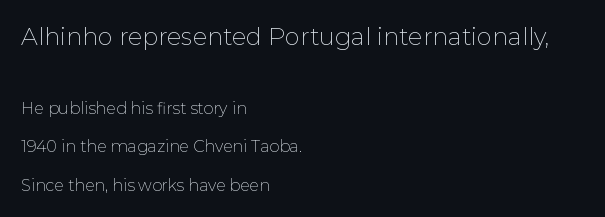
The image shows 24 px text type, upright; set left-aligned, loose line spacing (2.4x), normal letter spacing, not underlined; the first (top) block is 1.5x larger.
